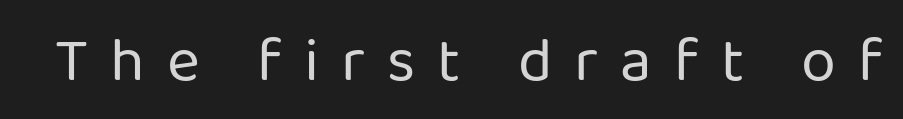
The gaps between neighbouring characters are conspicuously large. Here the designer chose a conventional face with non-uniform glyph widths. This rendering features lettering with no underline. The specimen reads as upright at a glance.
